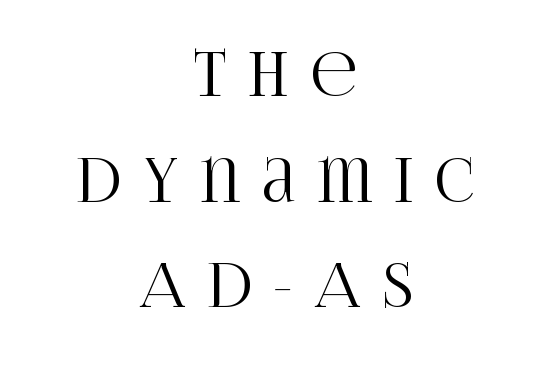
The image shows 61 px condensed serif type, upright; set centered, line spacing 1.73x, unusually wide letter spacing (+0.37 em), not underlined; high stroke contrast and a large x-height.
